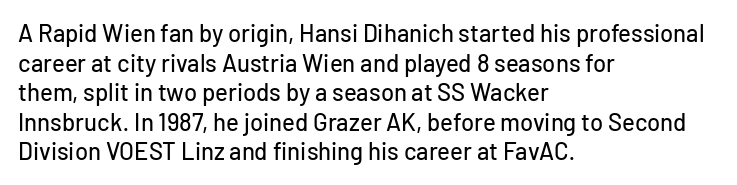
The rag falls on the right side of this text block. This sample uses an upright cut, with every glyph sitting square on the baseline. This sample uses plain, unmodified letter spacing. The strip under each line holds only bare page.
